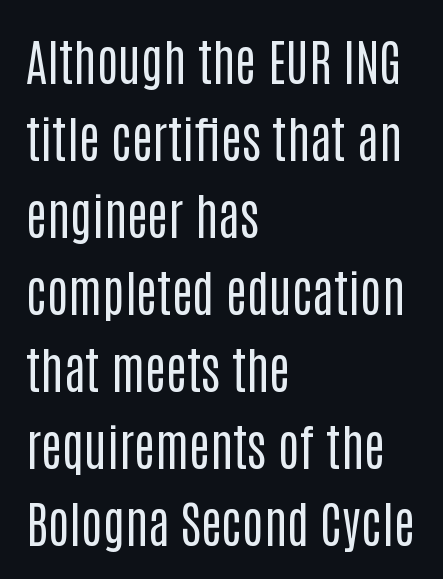
Q: Is the text bold? A: No.
Q: Is the text italic (slanted)? A: No, it is upright.
Q: Is the typeface a serif or a sans-serif typeface? A: Sans-serif.
Q: Is the text underlined? A: No.
Q: How is the paragraph aligned? A: Left-aligned.
Q: Is the spacing between letters normal or unusually wide? A: Normal.
Q: Is the spacing between lines tight, normal or loose? A: Normal.
Q: Width (condensed, normal, or wide)? A: Condensed.
Q: Stroke contrast? A: Low.
Q: x-height? A: Large.
Q: Monospaced? A: No.
